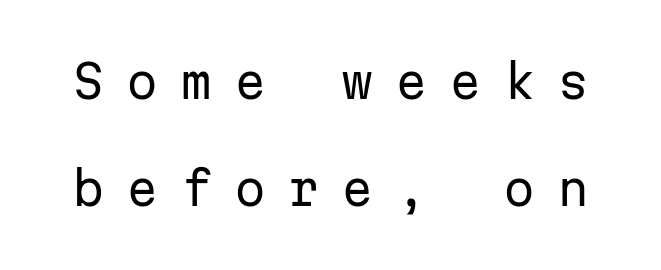
Q: Is the text bold? A: No.
Q: Is the text italic (slanted)? A: No, it is upright.
Q: Is the typeface a serif or a sans-serif typeface? A: Sans-serif.
Q: Is the text underlined? A: No.
Q: Is the spacing between letters normal or unusually wide? A: Unusually wide.
Q: Is the spacing between lines tight, normal or loose? A: Loose.
Q: Width (condensed, normal, or wide)? A: Normal.
Q: Stroke contrast? A: Low.
Q: x-height? A: Medium.
Q: Monospaced? A: Yes.
